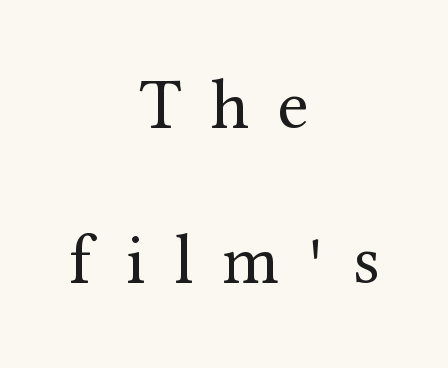
{"serif": "yes", "italic": "no", "bold": "no", "weight": "regular", "width": "normal", "stroke_contrast": "medium", "x_height": "medium", "monospaced": "no", "underline": "no", "align": "center", "line_spacing": "loose", "line_spacing_ratio": 2.21, "letter_spacing": "wide", "letter_spacing_em": 0.42, "glyph_px": 70}
